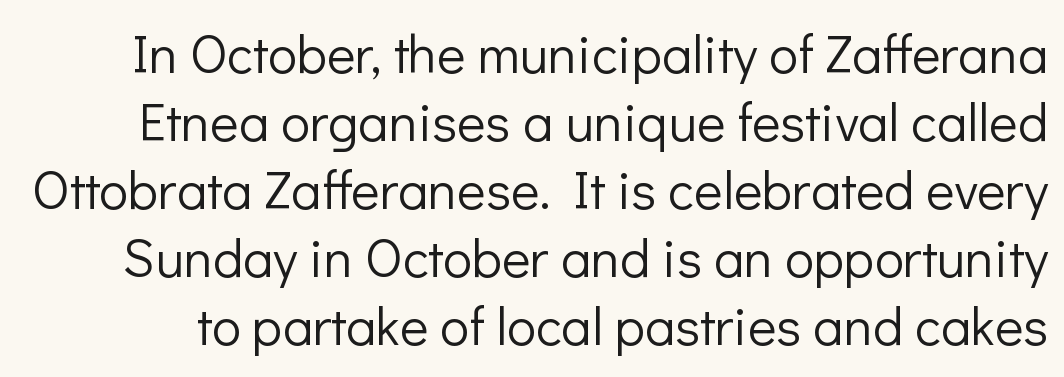
{"serif": "no", "italic": "no", "bold": "no", "weight": "light", "width": "normal", "stroke_contrast": "low", "x_height": "medium", "monospaced": "no", "underline": "no", "line_spacing": "normal", "line_spacing_ratio": 1.26, "letter_spacing": "normal", "letter_spacing_em": 0.0, "glyph_px": 54}
